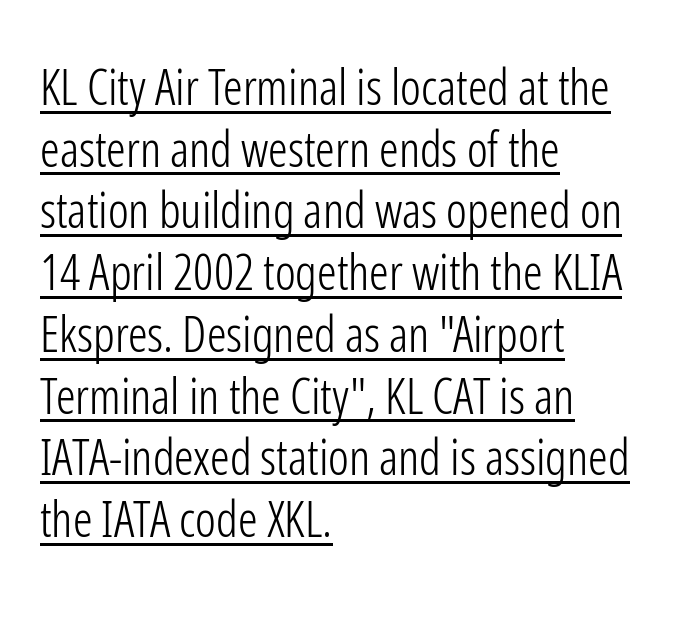
The image shows 49 px light, condensed sans-serif type, upright; set left-aligned, normal line spacing (1.26x), normal letter spacing, underlined; low stroke contrast and a medium x-height.
